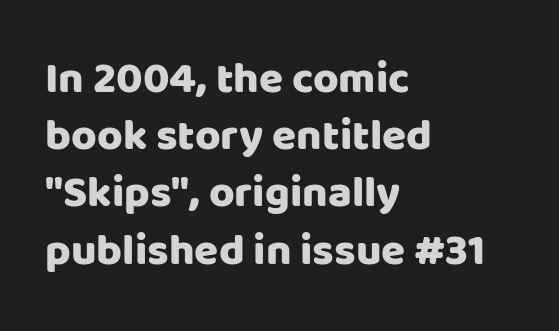
The image shows 44 px sans-serif type, upright; set left-aligned, normal line spacing (1.3x), normal letter spacing, not underlined; low stroke contrast and a large x-height.
